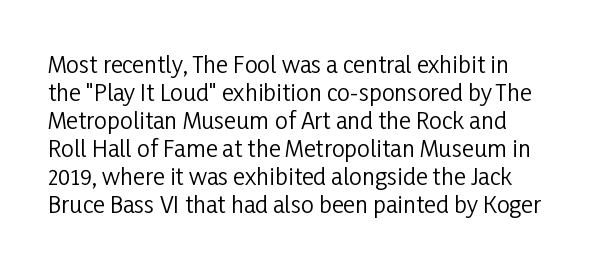
Q: Is the text bold? A: No.
Q: Is the text italic (slanted)? A: No, it is upright.
Q: Is the text underlined? A: No.
Q: Is the spacing between letters normal or unusually wide? A: Normal.
